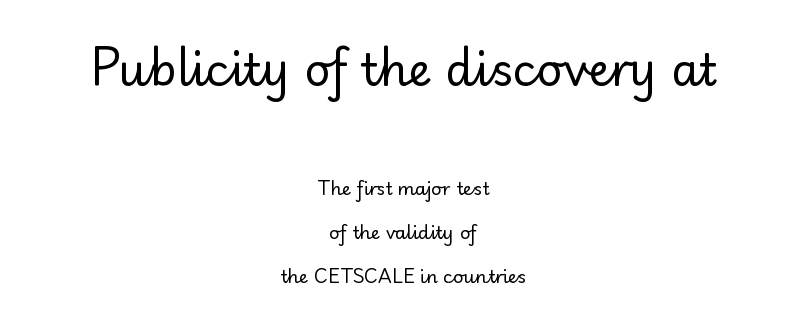
{"serif": "no", "italic": "no", "bold": "no", "weight": "regular", "width": "normal", "stroke_contrast": "low", "x_height": "small", "monospaced": "no", "underline": "no", "align": "center", "line_spacing": "loose", "line_spacing_ratio": 2.43, "letter_spacing": "normal", "letter_spacing_em": 0.0, "larger_block": "first", "size_ratio": 2.5, "glyph_px": 45}
